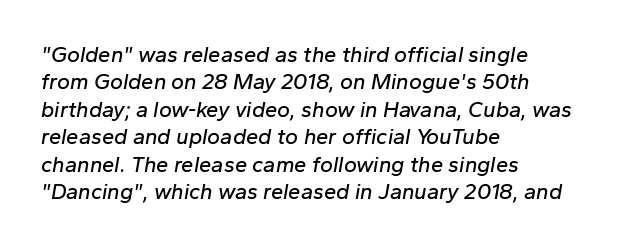
{"italic": "yes", "lean": "right", "slant_degrees": 10, "underline": "no", "align": "left", "line_spacing": "normal", "line_spacing_ratio": 1.25, "letter_spacing": "normal", "letter_spacing_em": 0.0, "glyph_px": 22}
